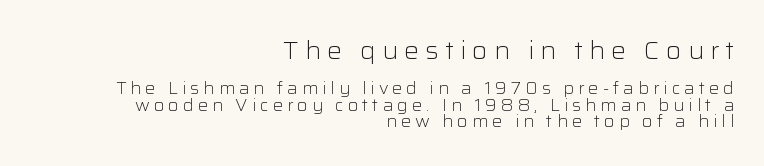
The image shows 25 px text type, upright; set right-aligned, tight line spacing (0.97x), unusually wide letter spacing (+0.24 em), not underlined; the first (top) block is 1.47x larger.
